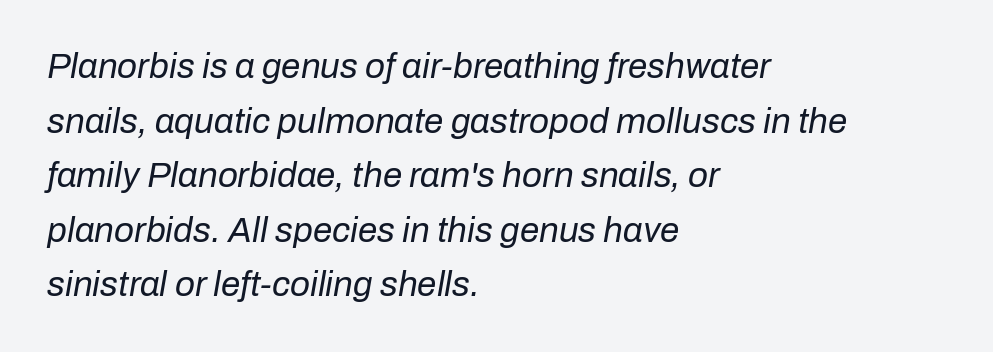
{"italic": "yes", "lean": "right", "slant_degrees": 10, "bold": "no", "weight": "regular", "width": "normal", "stroke_contrast": "low", "x_height": "medium", "monospaced": "no", "underline": "no", "align": "left", "line_spacing": "normal", "line_spacing_ratio": 1.56, "letter_spacing": "normal", "letter_spacing_em": 0.0, "glyph_px": 35}
